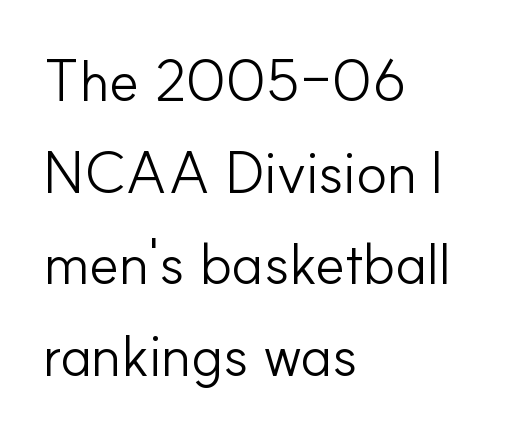
The image shows 58 px light sans-serif type, upright; set left-aligned, normal line spacing (1.58x), normal letter spacing, not underlined; low stroke contrast and a small x-height.
